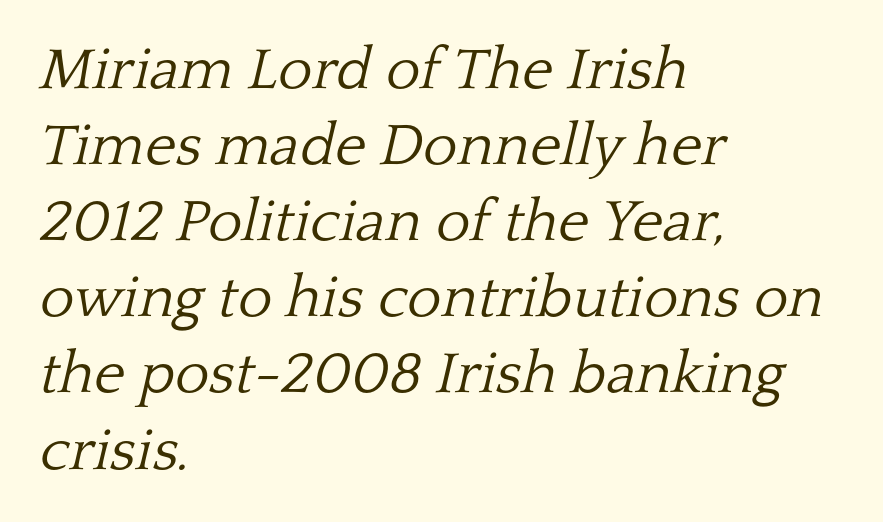
Here the glyphs are tracked normally, forming tight word shapes. Nothing heavy about these letters — not bold at all. This sample is left-justified, so line endings fall wherever the words run out. Honestly, there is no underline to notice here at all. Proportional: the letters do not fall into vertical columns.
